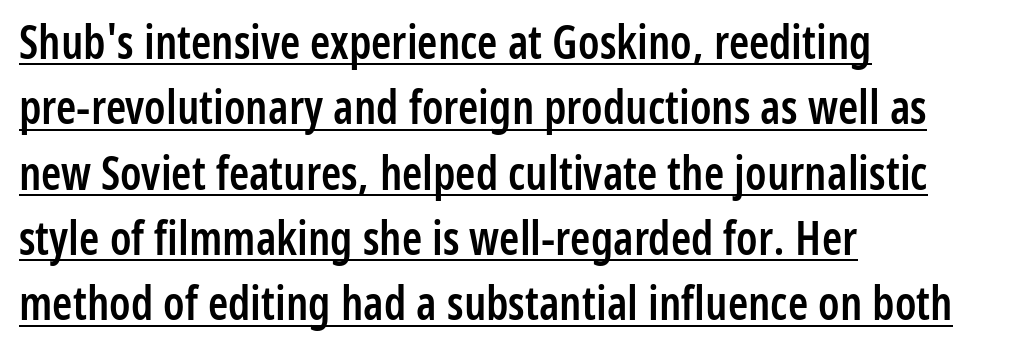
The image shows 46 px semibold, condensed sans-serif type, upright; set left-aligned, normal line spacing (1.42x), normal letter spacing, underlined; low stroke contrast and a medium x-height.
